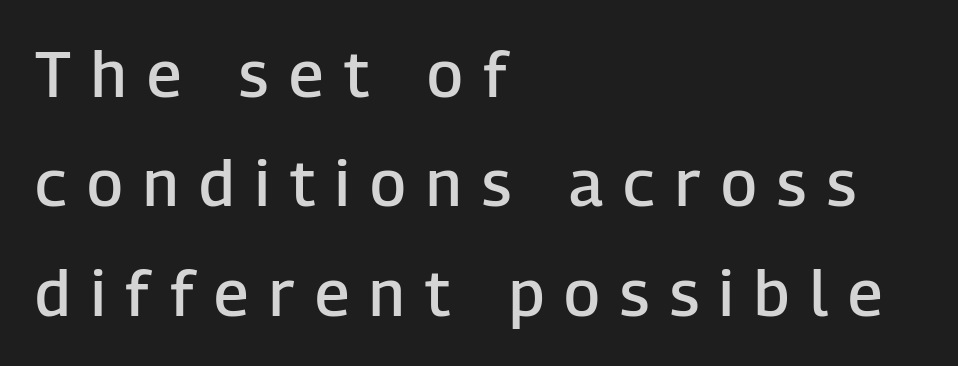
{"serif": "no", "italic": "no", "bold": "semi", "weight": "semibold", "width": "normal", "stroke_contrast": "low", "x_height": "medium", "monospaced": "no", "underline": "no", "align": "left", "line_spacing_ratio": 1.71, "letter_spacing": "wide", "letter_spacing_em": 0.32, "glyph_px": 64}
